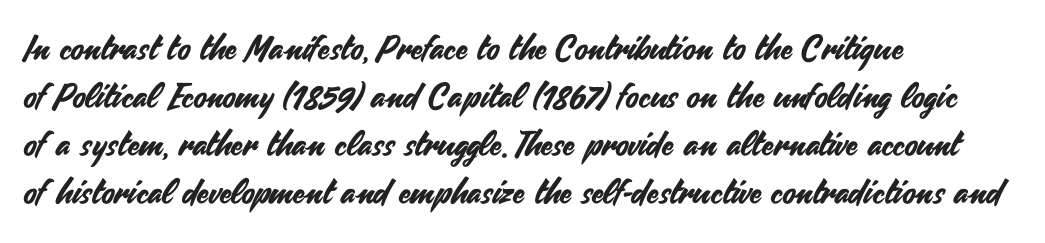
The image shows 34 px sans-serif type; set left-aligned, normal line spacing (1.41x), normal letter spacing, not underlined; medium stroke contrast and a small x-height.
